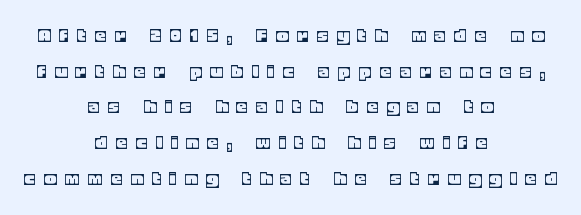
The image shows 21 px text type, upright; set centered, normal line spacing (1.7x), unusually wide letter spacing (+0.46 em), not underlined.
